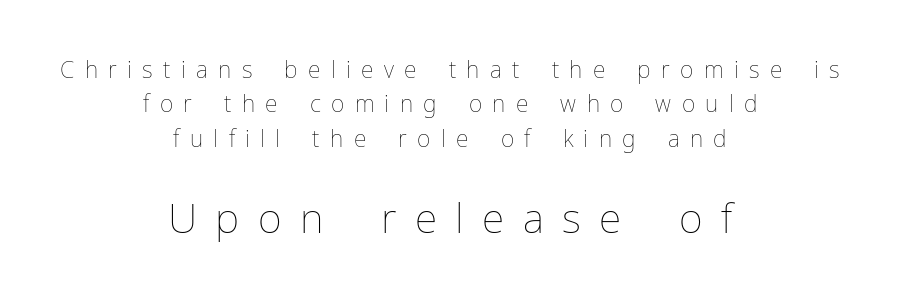
Q: Is the text bold? A: No.
Q: Is the text italic (slanted)? A: No, it is upright.
Q: Is the text underlined? A: No.
Q: How is the paragraph aligned? A: Centered.
Q: Is the spacing between letters normal or unusually wide? A: Unusually wide.
Q: Is the spacing between lines tight, normal or loose? A: Normal.
Q: Which block of text is set in a larger size, the first (top) or the second (bottom)? A: The second (bottom) one.
Q: Width (condensed, normal, or wide)? A: Normal.
Q: Stroke contrast? A: Low.
Q: x-height? A: Medium.
Q: Monospaced? A: No.
